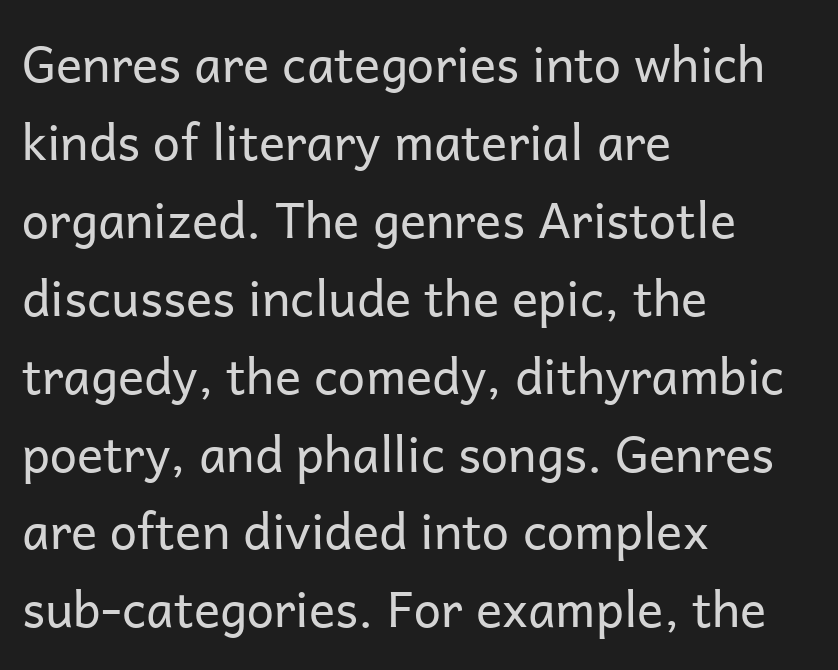
The image shows 49 px regular-weight sans-serif type, upright; set left-aligned, normal line spacing (1.59x), normal letter spacing, not underlined; low stroke contrast and a medium x-height.
